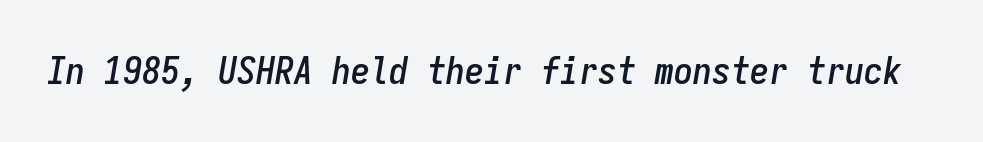
Descender tails drop into unmarked territory. Each letter, wide or thin by design, is forced into the same width here. A typesetter would mark this as italic. The letterforms sit shoulder to shoulder at normal distance.
